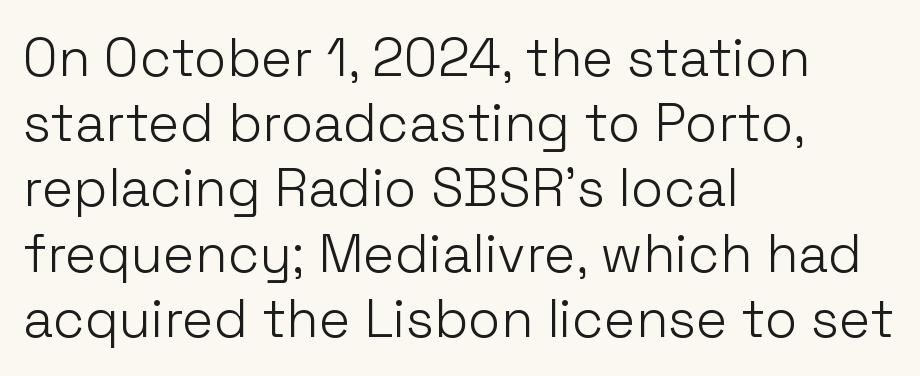
{"serif": "no", "italic": "no", "bold": "no", "weight": "light", "width": "normal", "stroke_contrast": "low", "x_height": "medium", "monospaced": "no", "underline": "no", "align": "left", "line_spacing_ratio": 1.23, "letter_spacing": "normal", "letter_spacing_em": 0.0, "glyph_px": 53}
